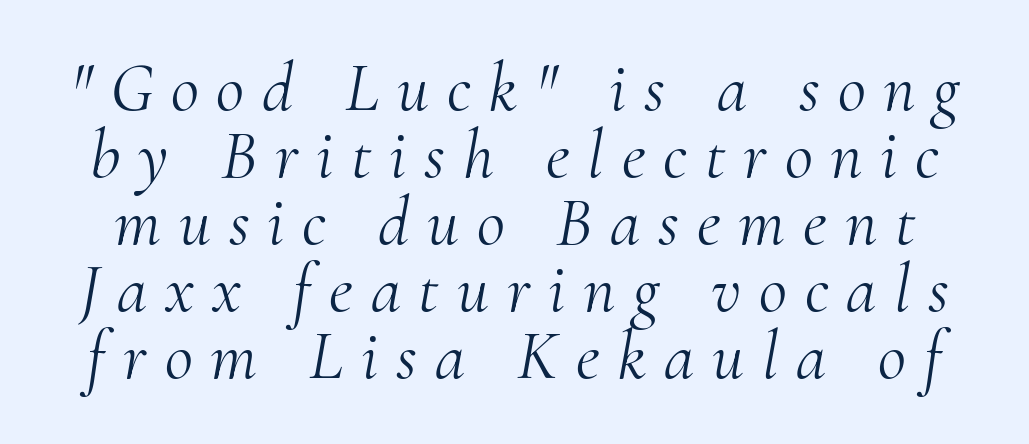
{"serif": "yes", "italic": "yes", "lean": "right", "slant_degrees": 10, "bold": "no", "weight": "light", "width": "normal", "stroke_contrast": "medium", "x_height": "small", "monospaced": "no", "underline": "no", "line_spacing": "tight", "line_spacing_ratio": 0.97, "letter_spacing": "wide", "letter_spacing_em": 0.26, "glyph_px": 69}
